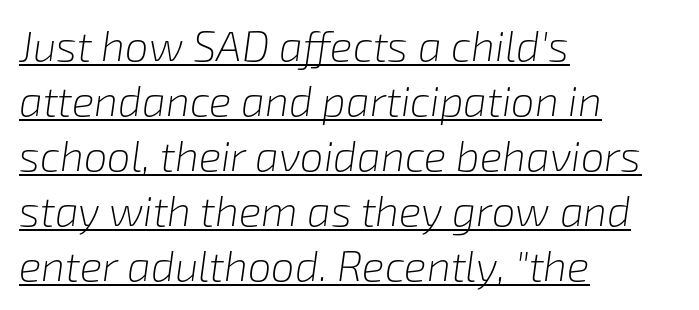
{"italic": "yes", "lean": "right", "slant_degrees": 8, "bold": "no", "weight": "light", "width": "normal", "stroke_contrast": "low", "x_height": "medium", "monospaced": "no", "underline": "yes", "align": "left", "line_spacing": "normal", "line_spacing_ratio": 1.31, "letter_spacing": "normal", "letter_spacing_em": 0.0, "glyph_px": 42}
